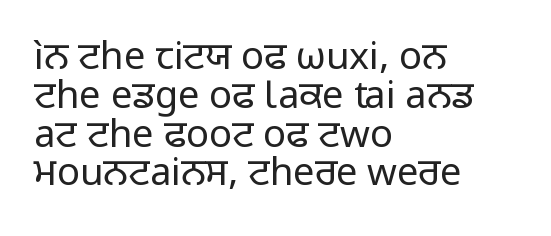
Upright lettering throughout. Weight class: somewhere from thin through regular. Proportional: the letters do not fall into vertical columns. Grotesque or geometric, the face here clearly has no serifs. This sample is left-justified, so line endings fall wherever the words run out.
